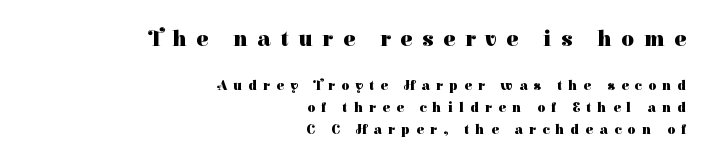
The image shows 22 px bold type, upright; set right-aligned, normal line spacing (1.54x), unusually wide letter spacing (+0.45 em), not underlined; the first (top) block is 1.57x larger.
